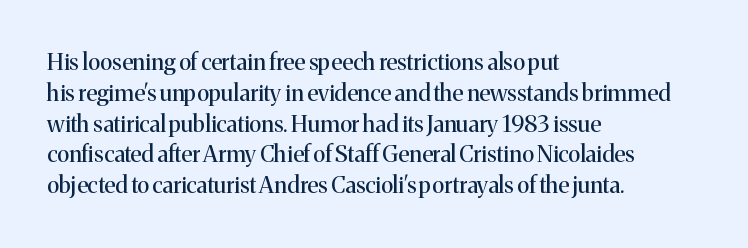
{"italic": "no", "bold": "no", "underline": "no", "align": "left", "line_spacing": "normal", "line_spacing_ratio": 1.34, "letter_spacing": "normal", "letter_spacing_em": 0.0, "glyph_px": 23}
